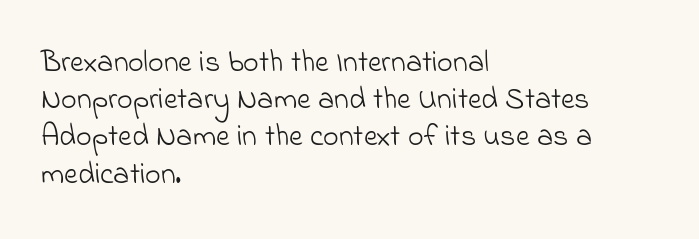
Q: Is the text bold? A: No.
Q: Is the typeface a serif or a sans-serif typeface? A: Sans-serif.
Q: Is the text underlined? A: No.
Q: How is the paragraph aligned? A: Left-aligned.
Q: Is the spacing between letters normal or unusually wide? A: Normal.
Q: Width (condensed, normal, or wide)? A: Normal.
Q: Stroke contrast? A: Low.
Q: x-height? A: Small.
Q: Monospaced? A: No.
